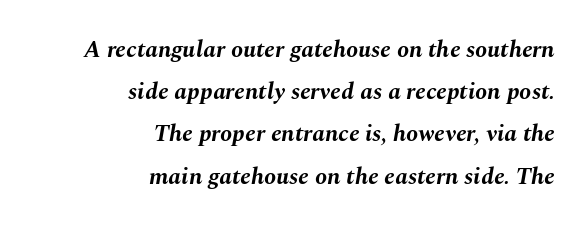
Q: Is the text bold? A: Yes.
Q: Is the text italic (slanted)? A: Yes, it leans right by about 10 degrees.
Q: Is the text underlined? A: No.
Q: How is the paragraph aligned? A: Right-aligned.
Q: Is the spacing between letters normal or unusually wide? A: Normal.
